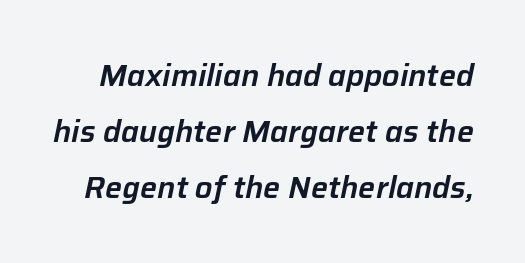
A typesetter would call this proportional, since set widths differ per character. In terms of posture, this sample is oblique. Check the space under the baseline: it is left empty. This rendering leaves character spacing at its baseline value.
